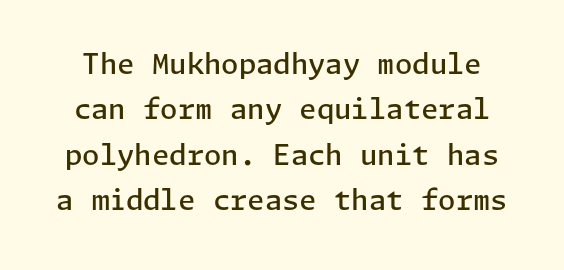
{"serif": "no", "italic": "no", "bold": "semi", "weight": "semibold", "width": "normal", "stroke_contrast": "low", "x_height": "medium", "underline": "no", "line_spacing": "normal", "line_spacing_ratio": 1.62, "letter_spacing": "normal", "letter_spacing_em": 0.0, "glyph_px": 28}
